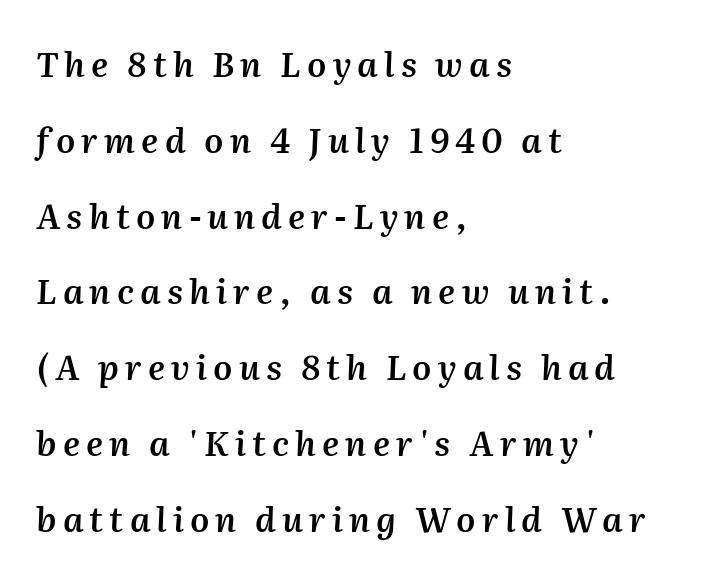
The rag falls on the right side of this text block. Varying glyph widths throughout — classic text-font behaviour. A typesetter would call this leading open, well beyond the default. Slant detected: the letters are inclined. Its strokes are somewhat broadened, the hallmark of semibold type. Descender tails drop into unmarked territory.
